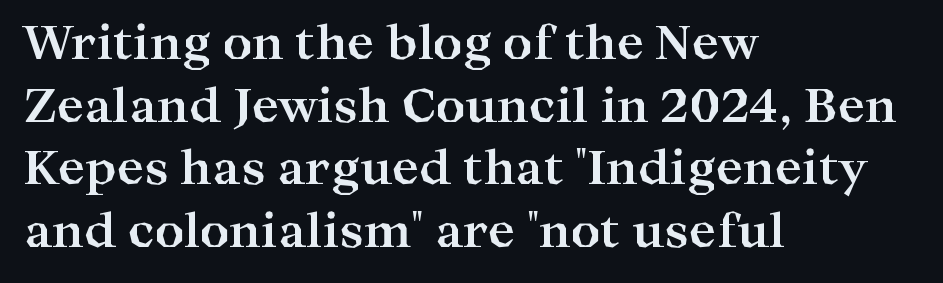
The image shows 46 px bold, wide serif type, upright; set left-aligned, normal line spacing (1.36x), normal letter spacing, not underlined; high stroke contrast and a medium x-height.
